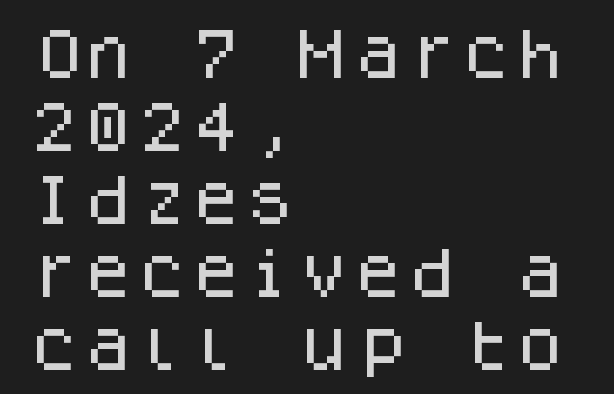
{"serif": "no", "italic": "no", "width": "normal", "stroke_contrast": "low", "x_height": "large", "monospaced": "yes", "underline": "no", "align": "left", "line_spacing": "normal", "line_spacing_ratio": 1.35, "letter_spacing": "normal", "letter_spacing_em": 0.0, "glyph_px": 54}
